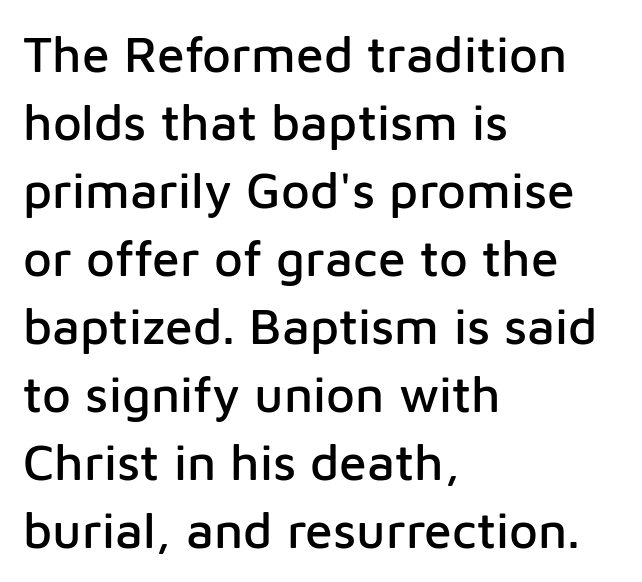
Clear beneath every line of the passage. The face used here is a sans, in the tradition of grotesques and geometrics. This sample has the flowing, uneven cadence of proportional lettering. Short note: letters normally spaced. Italic? Not at all — the glyphs are vertical. Each line starts at the same left margin while the right side varies.
